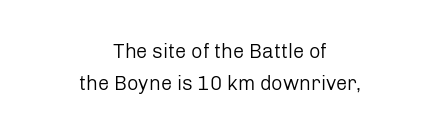
This sample uses plain, unmodified letter spacing. Regular leading. Short and long lines alike share a common midpoint. Descenders hang freely into open space.
